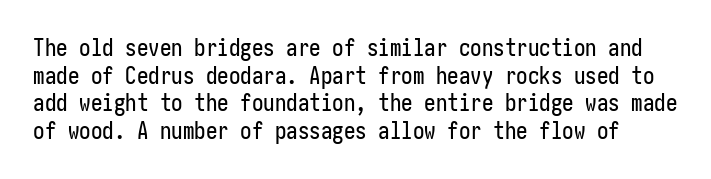
Q: Is the text italic (slanted)? A: No, it is upright.
Q: Is the text underlined? A: No.
Q: Is the spacing between letters normal or unusually wide? A: Normal.
